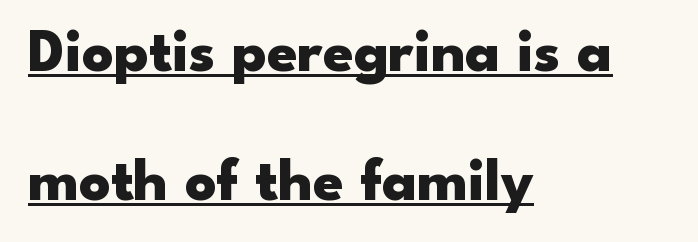
The face used here is proportionally spaced, like ordinary book or web type. Heft: maximum for text — a bold. The lettering is marked with a stroke running underneath it. The type sits square on the baseline with zero lean. Left-aligned paragraph, ragged on the right. Inter-character spacing is left at the font's built-in metrics.
